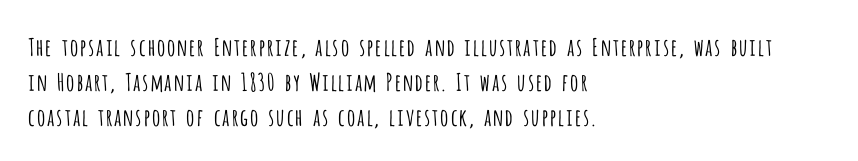
The image shows 24 px text type, upright; set left-aligned, normal line spacing (1.46x), normal letter spacing, not underlined.
